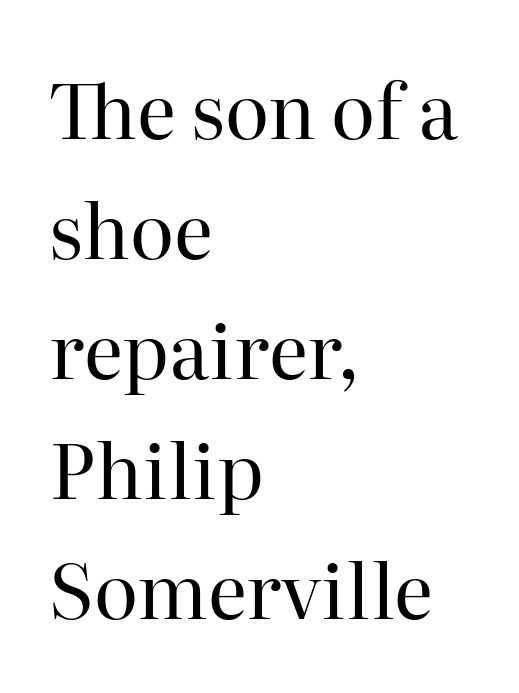
Summary of vertical rhythm: regular, with standard interline spacing. I'd call this a serif setting — the letters wear small feet. The passage shown is typed in a proportional face where columns would drift. Heaviness? Minimal to ordinary, like unemphasized prose.
